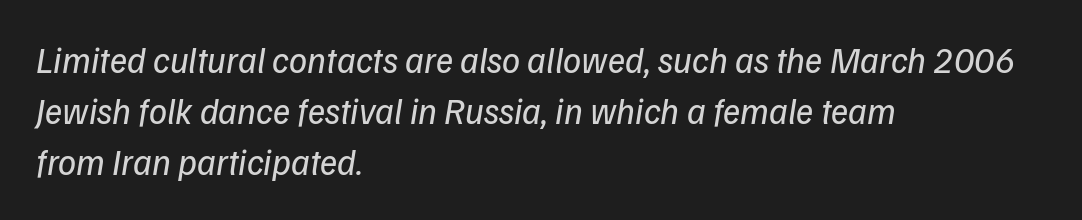
{"serif": "no", "bold": "no", "weight": "regular", "width": "normal", "stroke_contrast": "low", "x_height": "medium", "monospaced": "no", "underline": "no", "align": "left", "line_spacing": "normal", "line_spacing_ratio": 1.41, "letter_spacing": "normal", "letter_spacing_em": 0.0, "glyph_px": 36}
